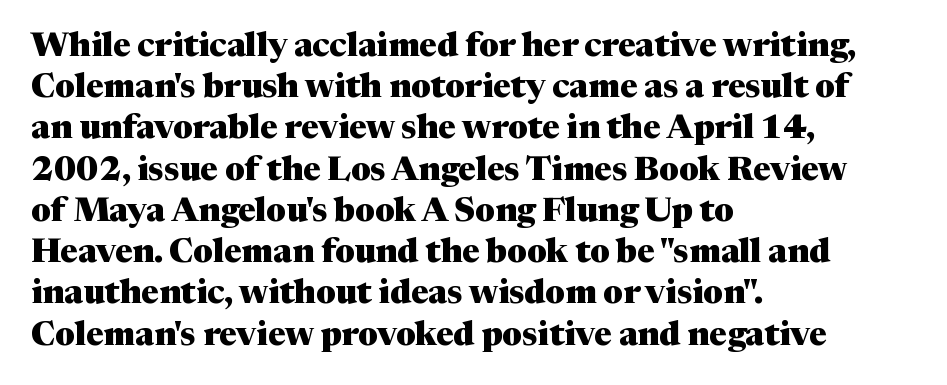
Q: Is the text bold? A: Yes.
Q: Is the text italic (slanted)? A: No, it is upright.
Q: Is the typeface a serif or a sans-serif typeface? A: Serif.
Q: Is the text underlined? A: No.
Q: How is the paragraph aligned? A: Left-aligned.
Q: Is the spacing between letters normal or unusually wide? A: Normal.
Q: Is the spacing between lines tight, normal or loose? A: Normal.
Q: Width (condensed, normal, or wide)? A: Normal.
Q: Stroke contrast? A: Medium.
Q: x-height? A: Medium.
Q: Monospaced? A: No.
